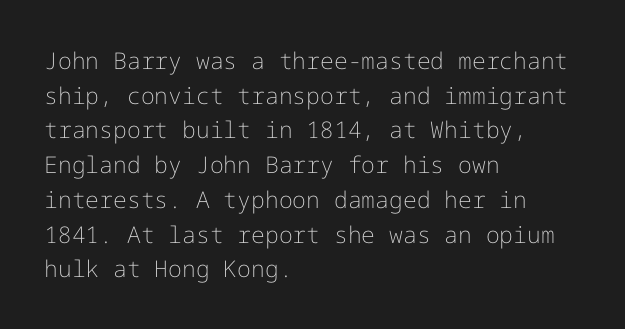
Vertical strokes here are truly vertical. Is the block centered? No — it sits flush against the left margin. Standard letterfit; no display-style spreading of the glyphs. This is not heavy type; no bold has been used.
